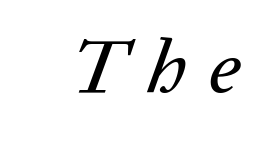
The image shows 76 px text type, italic (leaning right); set unusually wide letter spacing (+0.29 em), not underlined; low stroke contrast and a medium x-height.
